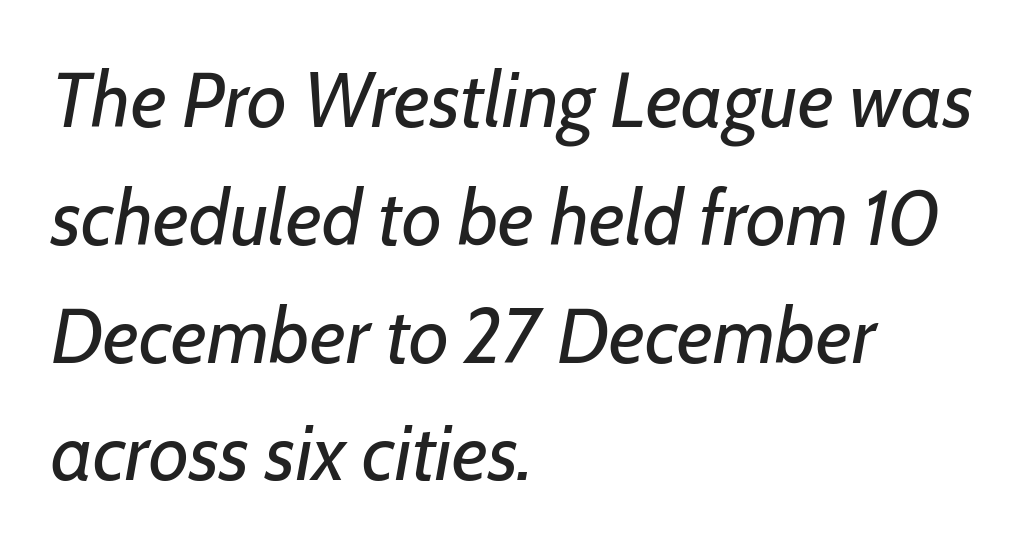
The glyphs are unaccompanied by any horizontal stroke below them. Is there much room between lines? A standard amount, neither cramped nor airy. Alignment: flush left. Varying glyph widths throughout — classic text-font behaviour. Is the letter spacing exaggerated? No — it looks like the ordinary default. The strokes are not fattened; the text isn't bold.
